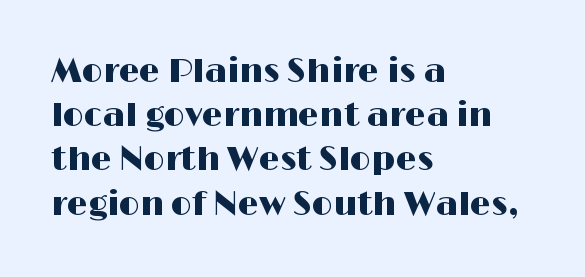
Is the block centered? No — it sits flush against the left margin. What kind of face is this? One without serifs — a sans. In terms of posture, this sample is upright. The string is rendered with underlining switched off. Successive baselines arrive at the customary interval.
